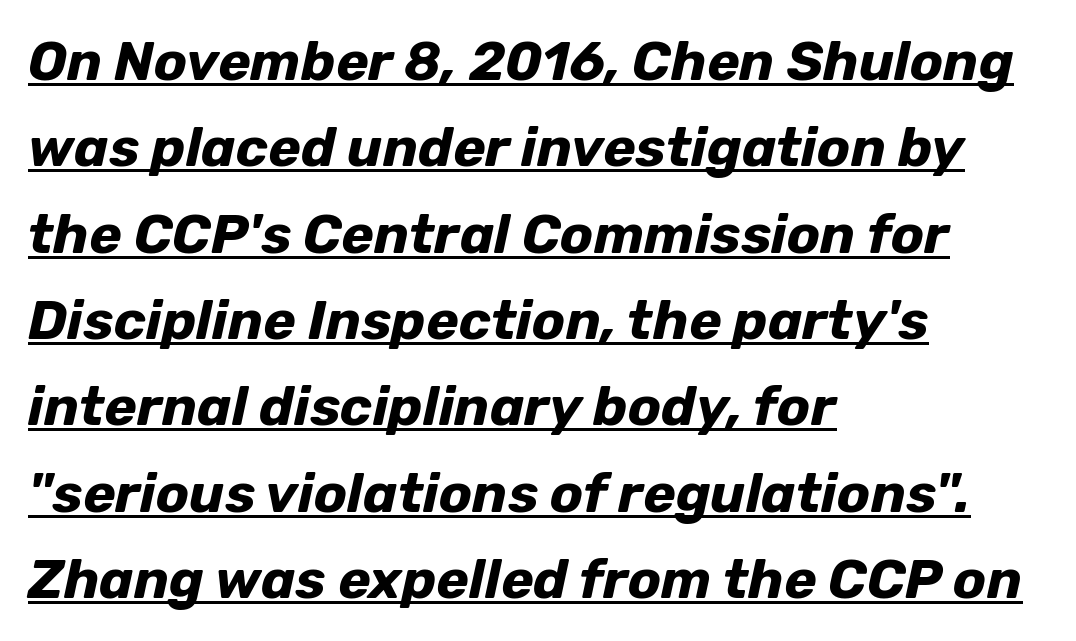
The image shows 55 px bold type, italic (leaning right); set left-aligned, normal line spacing (1.57x), normal letter spacing, underlined; low stroke contrast and a medium x-height.
